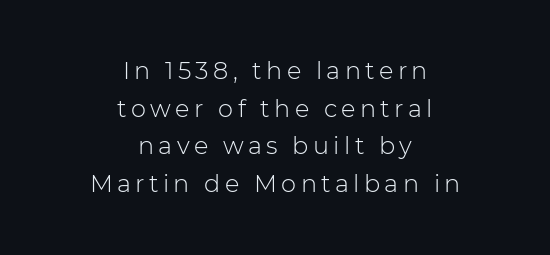
This sample uses an upright cut, with every glyph sitting square on the baseline. A normal amount of white space separates one row of letters from the next. No heavy texture on the line: the type isn't bold. Each row of text sits above clean, open space.
